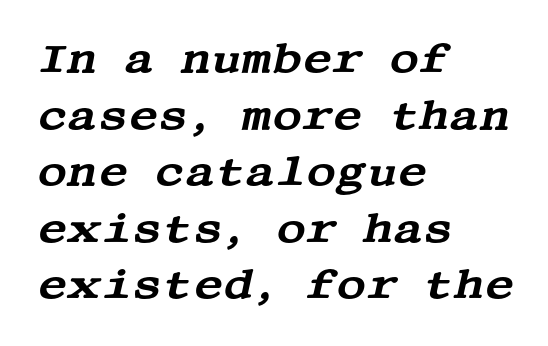
Caption: standard tracking, unaltered. These lines sit exactly where default settings would place them. The rendering applies a slant to the glyphs. The specimen omits any rule beneath the text block's lines. Every row of glyphs begins at an identical x-position on the left.
